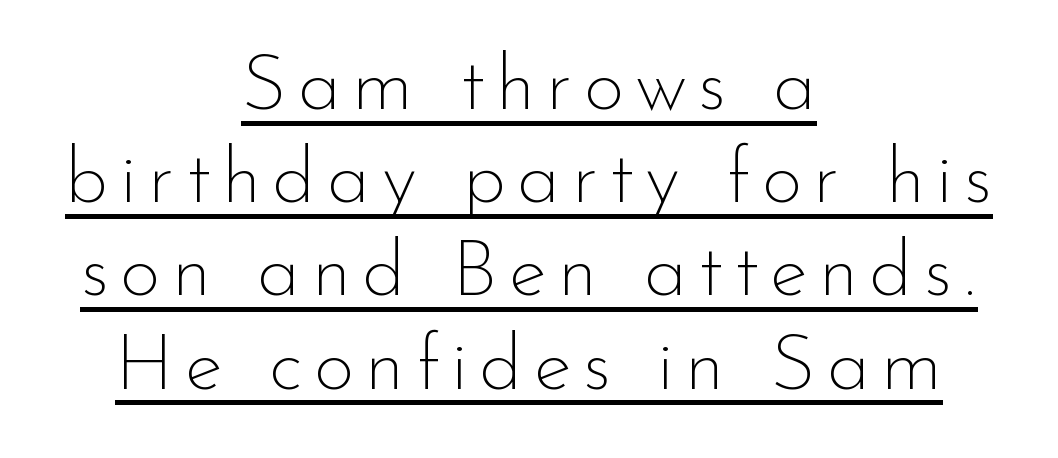
You can tell from the bare stems that sans-serif type was used. Looks like regular typesetting: each glyph gets only the width it needs. Honestly, the underline is the first thing you notice here. A quiet, ordinary-to-light weight characterises the typeface. Upright lettering throughout.
